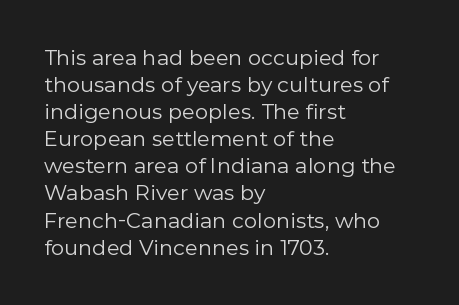
{"italic": "no", "bold": "no", "underline": "no", "align": "left", "line_spacing": "normal", "line_spacing_ratio": 1.29, "letter_spacing": "normal", "letter_spacing_em": 0.0, "glyph_px": 21}
